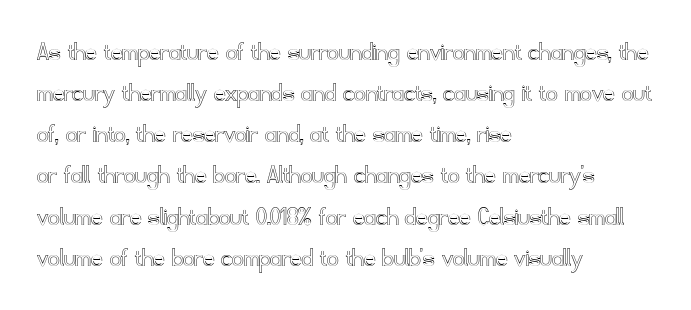
The image shows 28 px text type, upright; set left-aligned, normal line spacing (1.47x), normal letter spacing, not underlined; a small x-height.
